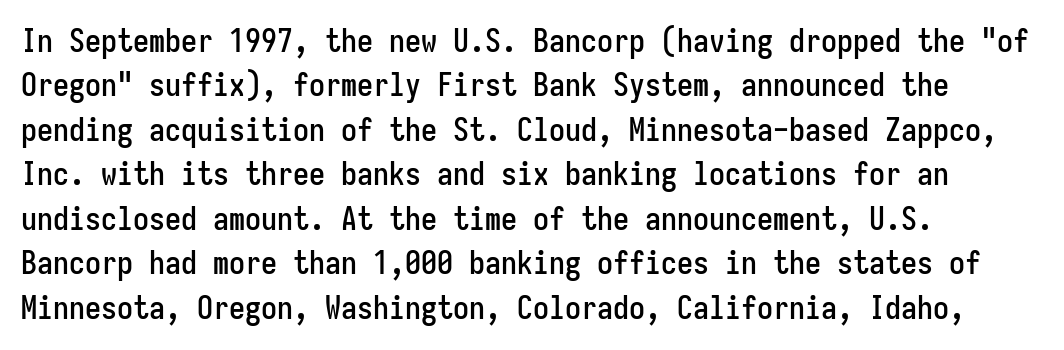
This sample uses an upright cut, with every glyph sitting square on the baseline. Does the copy run flush right? No — it runs flush left. Monospaced: the letters line up in strict vertical columns. Beneath every word, the page is bare. Notice how descenders clear the ascenders below comfortably — that's standard leading. The passage shown is typeset with a sans-serif family.
